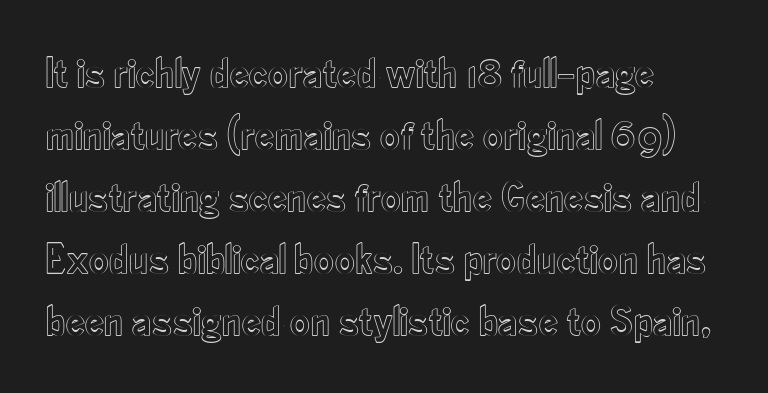
{"italic": "no", "width": "condensed", "x_height": "small", "monospaced": "no", "underline": "no", "line_spacing": "normal", "line_spacing_ratio": 1.44, "letter_spacing": "normal", "letter_spacing_em": 0.0, "glyph_px": 43}
